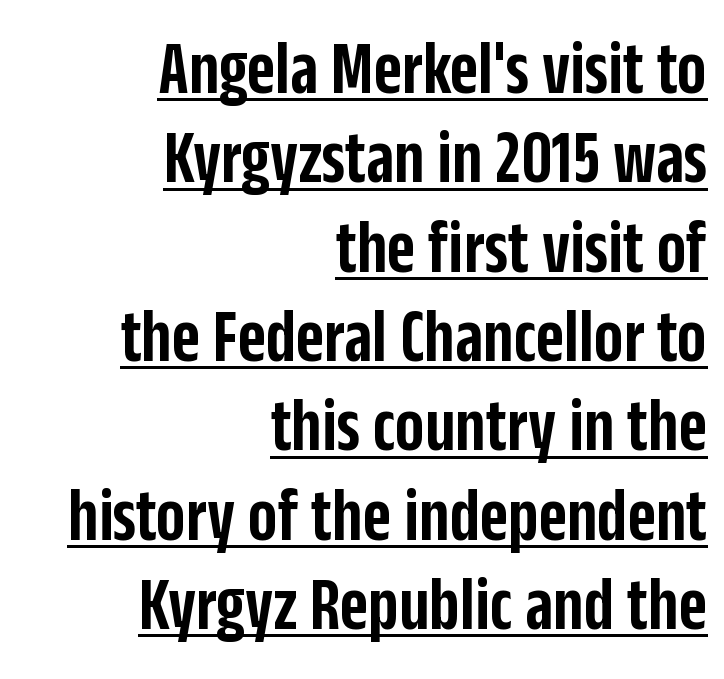
The image shows 77 px semibold, condensed sans-serif type, upright; set right-aligned, line spacing 1.16x, normal letter spacing, underlined; low stroke contrast and a large x-height.
